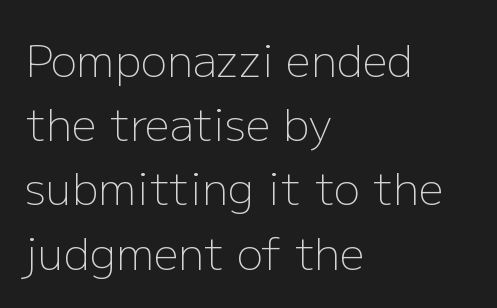
Q: Is the text bold? A: No.
Q: Is the text italic (slanted)? A: No, it is upright.
Q: Is the typeface a serif or a sans-serif typeface? A: Sans-serif.
Q: Is the text underlined? A: No.
Q: How is the paragraph aligned? A: Left-aligned.
Q: Is the spacing between letters normal or unusually wide? A: Normal.
Q: Is the spacing between lines tight, normal or loose? A: Normal.
Q: Width (condensed, normal, or wide)? A: Normal.
Q: Stroke contrast? A: Low.
Q: x-height? A: Medium.
Q: Monospaced? A: No.
